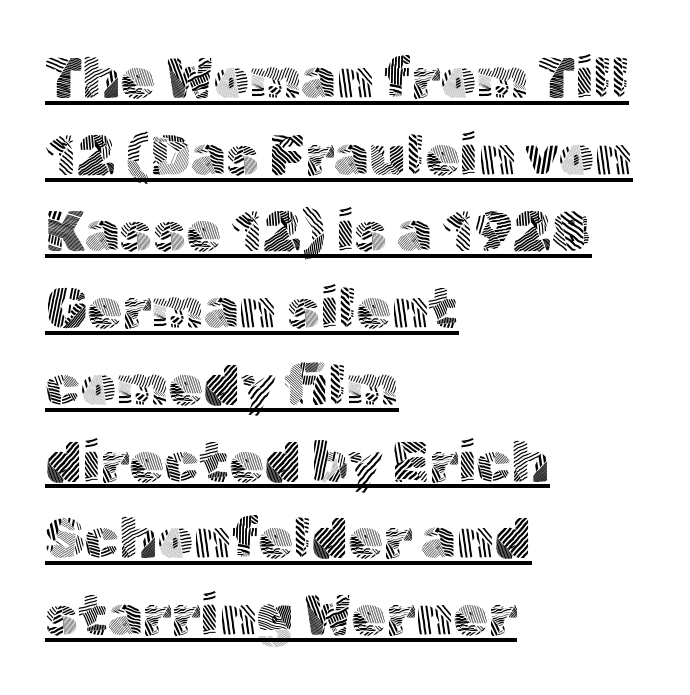
{"serif": "no", "italic": "no", "bold": "no", "weight": "light", "width": "normal", "x_height": "medium", "monospaced": "no", "underline": "yes", "align": "left", "line_spacing": "normal", "line_spacing_ratio": 1.37, "letter_spacing": "normal", "letter_spacing_em": 0.0, "glyph_px": 56}
